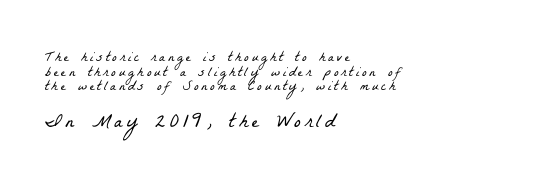
Q: Is the text bold? A: No.
Q: Is the text underlined? A: No.
Q: How is the paragraph aligned? A: Left-aligned.
Q: Is the spacing between letters normal or unusually wide? A: Unusually wide.
Q: Is the spacing between lines tight, normal or loose? A: Tight.
Q: Which block of text is set in a larger size, the first (top) or the second (bottom)? A: The second (bottom) one.
